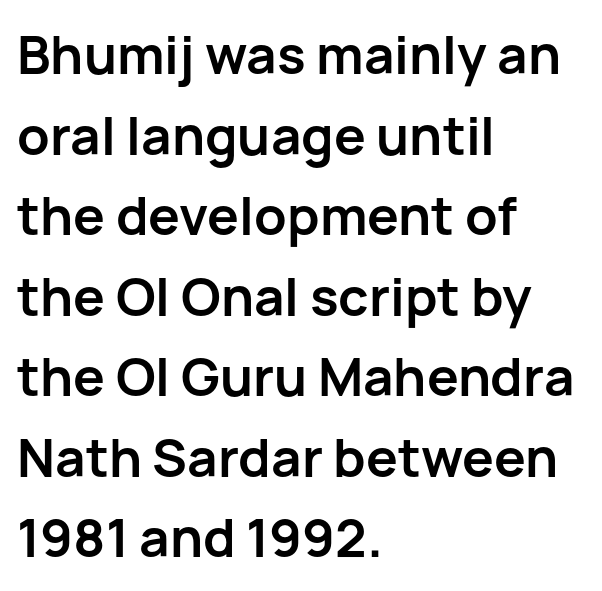
This is roman type, the default non-slanted kind. Check where the strokes stop: nothing finishes them off — pure sans. The typesetter chose a ragged-right arrangement here. The glyphs have the mass of a bold cut. Anything drawn beneath the words? Only blank space.
